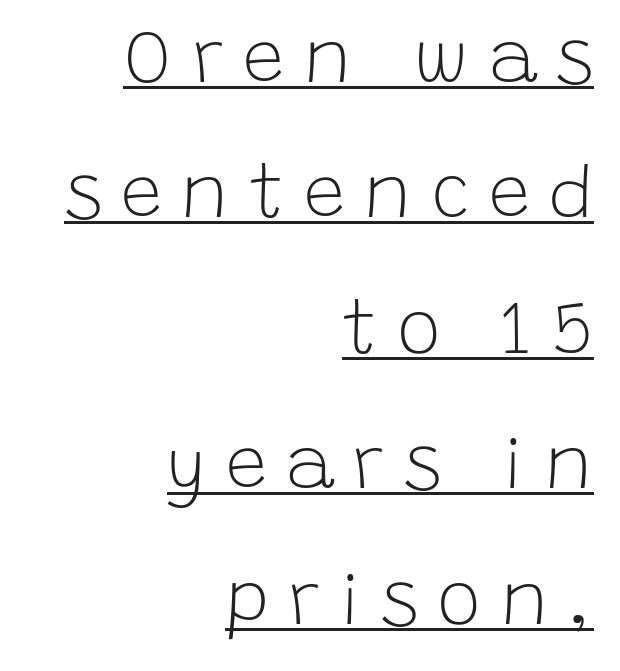
Proportional: the letters do not fall into vertical columns. Letterform terminals end flat and unadorned throughout the passage. Short note: letters widely spaced. Is there an underline? Yes — a line sits under the letters.
